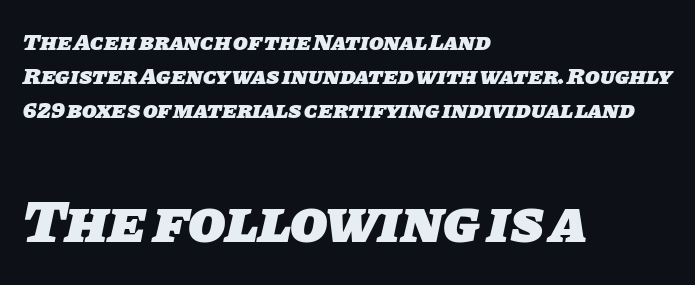
Q: Is the text bold? A: Yes.
Q: Is the typeface a serif or a sans-serif typeface? A: Serif.
Q: Is the text underlined? A: No.
Q: How is the paragraph aligned? A: Left-aligned.
Q: Is the spacing between letters normal or unusually wide? A: Normal.
Q: Is the spacing between lines tight, normal or loose? A: Normal.
Q: Which block of text is set in a larger size, the first (top) or the second (bottom)? A: The second (bottom) one.
Q: Width (condensed, normal, or wide)? A: Normal.
Q: Stroke contrast? A: Low.
Q: x-height? A: Large.
Q: Monospaced? A: No.
